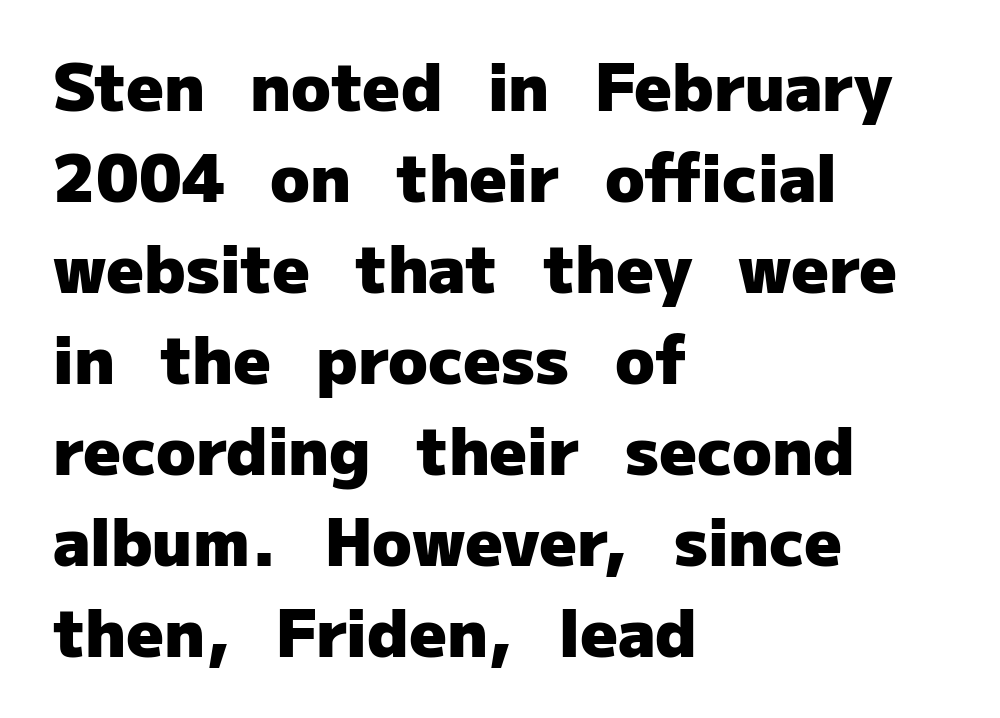
Line starts are locked; line ends wander. This sample uses a sans-serif face. Tracking value appears to be zero — textbook default spacing. Check the space under the baseline: it is left empty.
